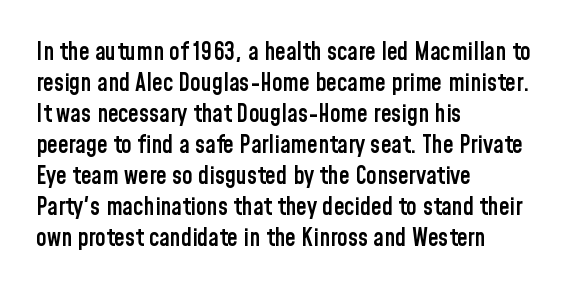
The image shows 24 px text type, upright; set left-aligned, normal line spacing (1.29x), normal letter spacing, not underlined.
